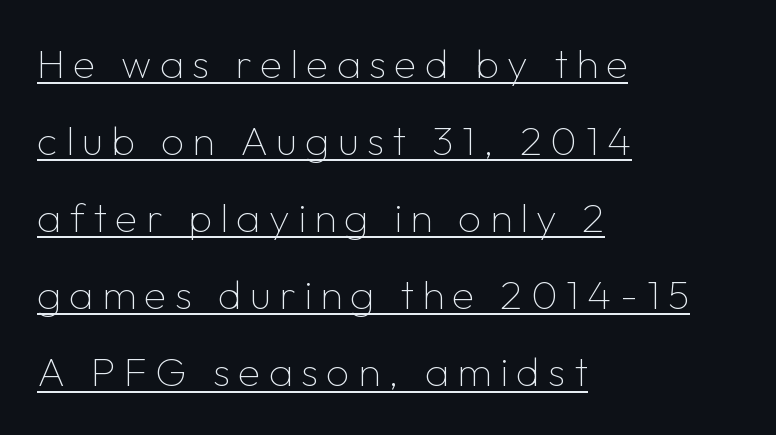
The font family rendered here belongs to the sans-serif group. Here the designer chose a conventional face with non-uniform glyph widths. Line starts are locked; line ends wander. The string is rendered with underlining switched on. What stands out about the letter spacing? Its width — letters are far apart.
